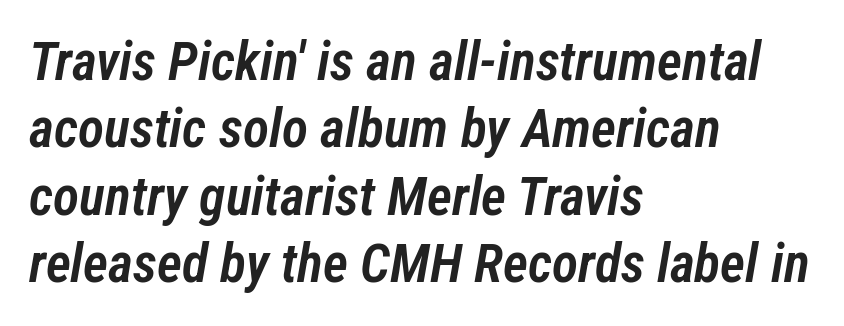
The image shows 54 px semibold, condensed type, italic (leaning right); set left-aligned, normal line spacing (1.25x), normal letter spacing, not underlined; low stroke contrast and a medium x-height.
